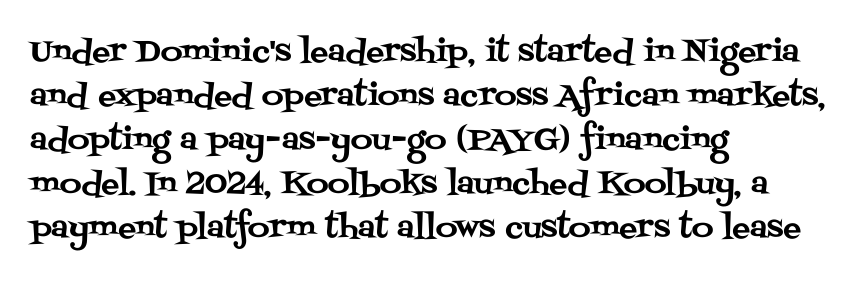
Q: Is the text italic (slanted)? A: No, it is upright.
Q: Is the typeface a serif or a sans-serif typeface? A: Serif.
Q: Is the text underlined? A: No.
Q: How is the paragraph aligned? A: Left-aligned.
Q: Is the spacing between letters normal or unusually wide? A: Normal.
Q: Is the spacing between lines tight, normal or loose? A: Normal.
Q: Width (condensed, normal, or wide)? A: Normal.
Q: Stroke contrast? A: Medium.
Q: x-height? A: Large.
Q: Monospaced? A: No.
